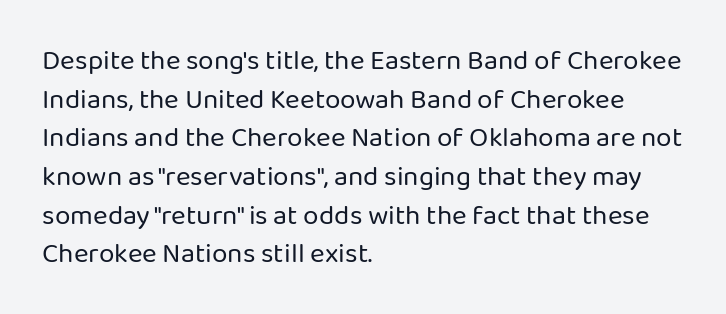
{"serif": "no", "italic": "no", "bold": "no", "weight": "regular", "width": "normal", "stroke_contrast": "low", "x_height": "medium", "monospaced": "no", "underline": "no", "align": "left", "line_spacing": "normal", "line_spacing_ratio": 1.38, "letter_spacing": "normal", "letter_spacing_em": 0.0, "glyph_px": 28}
